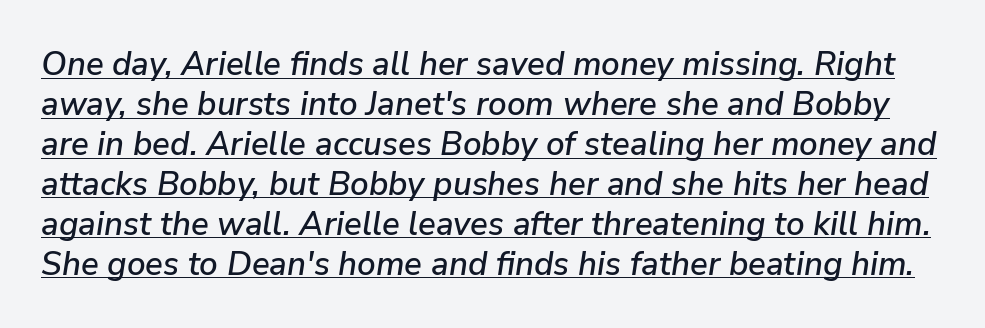
{"italic": "yes", "lean": "right", "slant_degrees": 9, "width": "normal", "stroke_contrast": "low", "x_height": "medium", "monospaced": "no", "underline": "yes", "line_spacing_ratio": 1.21, "letter_spacing": "normal", "letter_spacing_em": 0.0, "glyph_px": 33}
